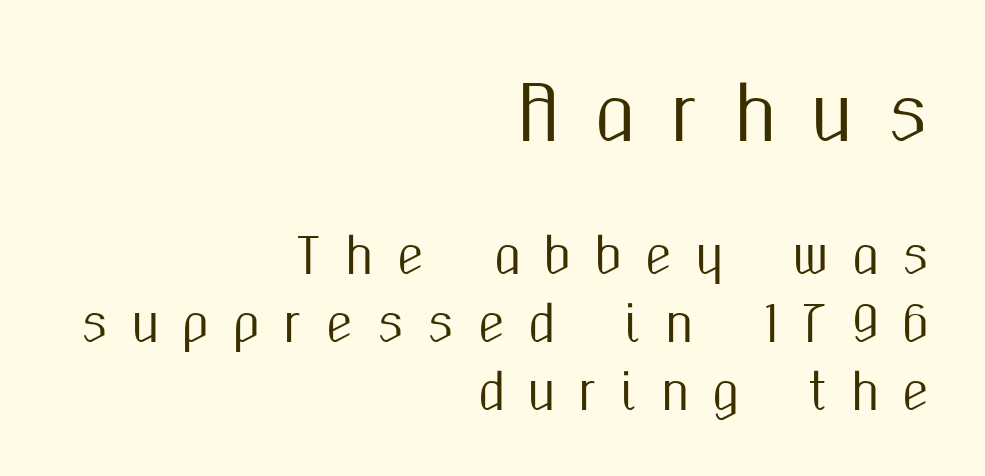
{"serif": "no", "italic": "no", "width": "condensed", "stroke_contrast": "medium", "x_height": "medium", "monospaced": "no", "underline": "no", "align": "right", "line_spacing": "normal", "line_spacing_ratio": 1.39, "letter_spacing": "wide", "letter_spacing_em": 0.47, "larger_block": "first", "size_ratio": 1.51, "glyph_px": 74}
